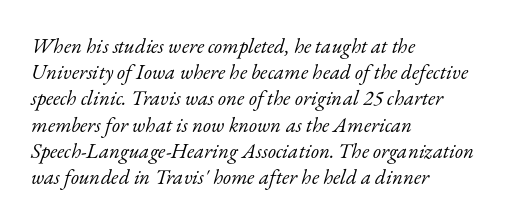
This reads as an unemphasized weight, regular at the heaviest. There is no visible air inserted between adjacent glyphs. One glance says typical: line gaps are just what's usual. The space beneath each line is pristine and unruled.
